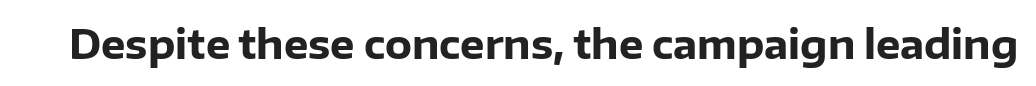
The image shows 39 px heavy sans-serif type, upright; set normal letter spacing, not underlined; low stroke contrast and a medium x-height.
